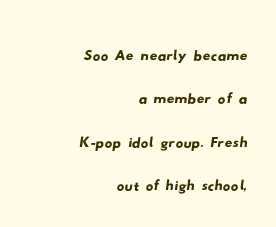
{"serif": "no", "width": "wide", "stroke_contrast": "low", "x_height": "small", "monospaced": "no", "underline": "no", "align": "right", "line_spacing": "tight", "line_spacing_ratio": 1.14, "letter_spacing": "normal", "letter_spacing_em": 0.0, "glyph_px": 38}
